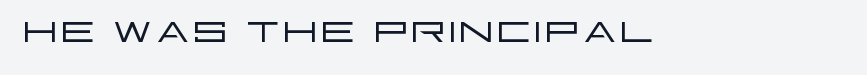
Q: Is the text bold? A: No.
Q: Is the text italic (slanted)? A: No, it is upright.
Q: Is the typeface a serif or a sans-serif typeface? A: Sans-serif.
Q: Is the text underlined? A: No.
Q: Is the spacing between letters normal or unusually wide? A: Normal.
Q: Width (condensed, normal, or wide)? A: Wide.
Q: Stroke contrast? A: Low.
Q: x-height? A: Large.
Q: Monospaced? A: No.
